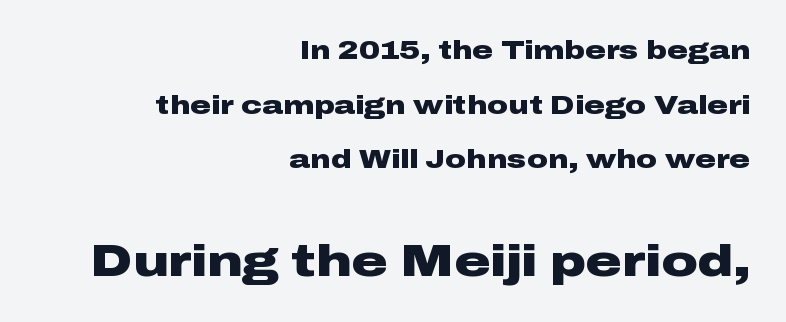
Q: Is the text bold? A: Yes.
Q: Is the text italic (slanted)? A: No, it is upright.
Q: Is the typeface a serif or a sans-serif typeface? A: Sans-serif.
Q: Is the text underlined? A: No.
Q: How is the paragraph aligned? A: Right-aligned.
Q: Is the spacing between letters normal or unusually wide? A: Normal.
Q: Is the spacing between lines tight, normal or loose? A: Loose.
Q: Which block of text is set in a larger size, the first (top) or the second (bottom)? A: The second (bottom) one.
Q: Width (condensed, normal, or wide)? A: Wide.
Q: Stroke contrast? A: Low.
Q: x-height? A: Medium.
Q: Monospaced? A: No.
